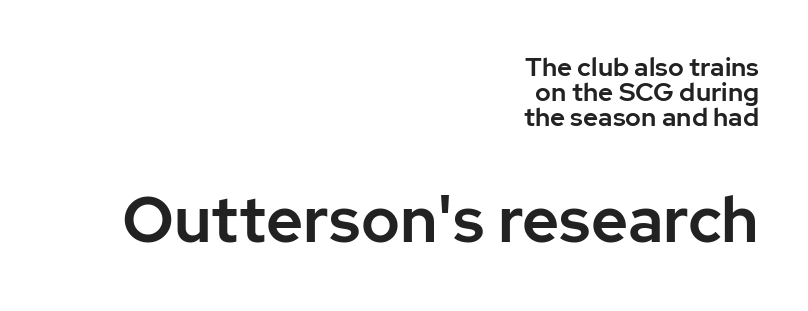
The image shows 64 px sans-serif type, upright; set right-aligned, tight line spacing (0.97x), normal letter spacing, not underlined; the second (bottom) block is 2.46x larger; low stroke contrast and a medium x-height.
